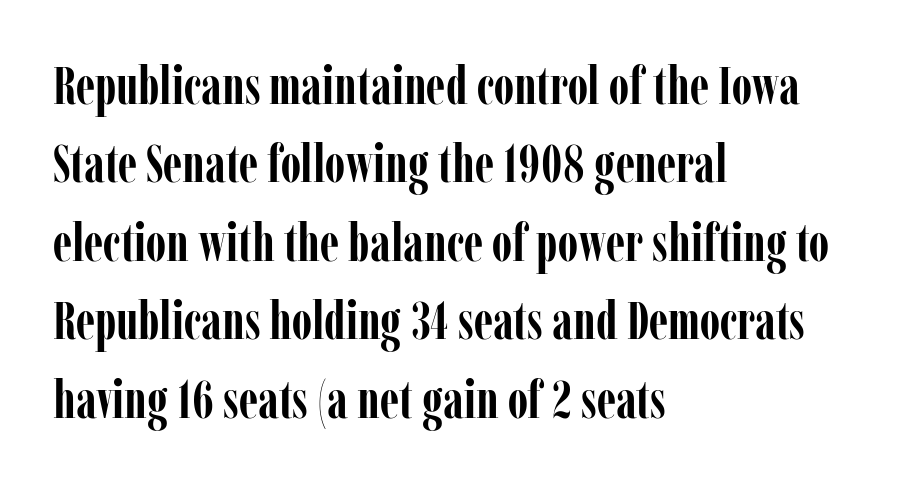
These lines carry a lot of weight — the face is fully bold. Descenders hang freely into open space. Does the type have serifs? Yes, each stem ends in a small foot. Spacing between characters is what you'd get straight out of the box. Regarding leading, the lines here are spaced in the standard way.
